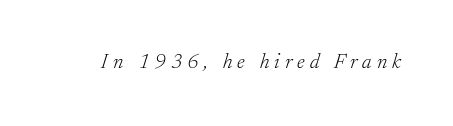
Q: Is the text bold? A: No.
Q: Is the text italic (slanted)? A: Yes, it leans right by about 17 degrees.
Q: Is the text underlined? A: No.
Q: Is the spacing between letters normal or unusually wide? A: Unusually wide.
